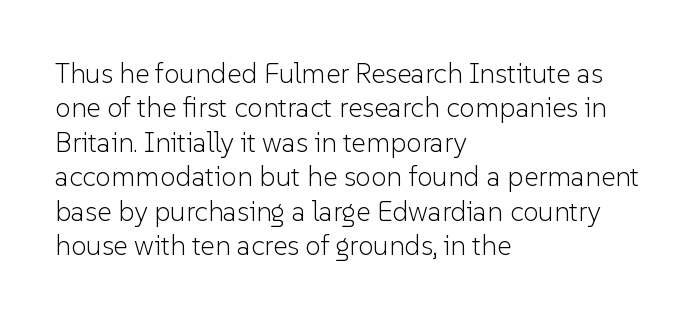
The image shows 28 px light sans-serif type, upright; set left-aligned, line spacing 1.23x, normal letter spacing, not underlined; low stroke contrast and a medium x-height.
